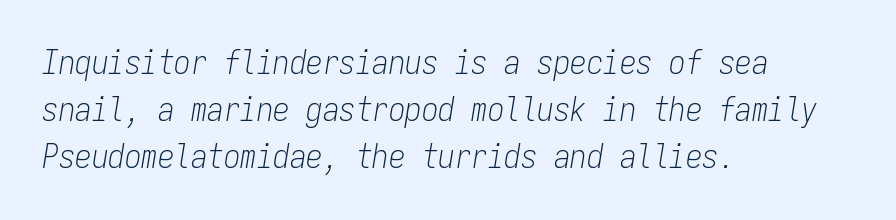
{"italic": "yes", "lean": "right", "slant_degrees": 9, "bold": "no", "weight": "light", "width": "condensed", "stroke_contrast": "low", "x_height": "medium", "monospaced": "yes", "underline": "no", "align": "left", "line_spacing": "normal", "line_spacing_ratio": 1.42, "letter_spacing": "normal", "letter_spacing_em": 0.0, "glyph_px": 33}
